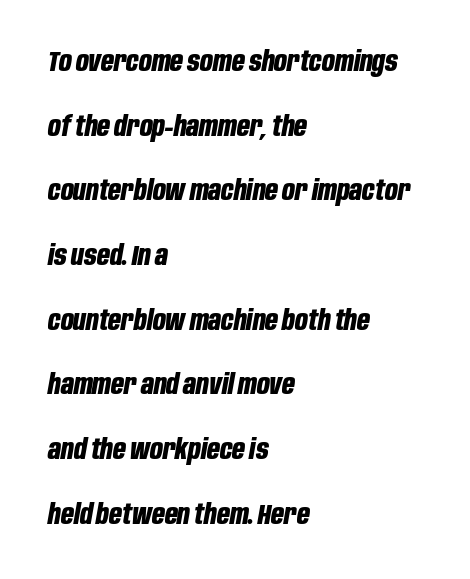
{"italic": "yes", "lean": "right", "slant_degrees": 10, "bold": "yes", "weight": "bold", "width": "condensed", "stroke_contrast": "low", "x_height": "large", "monospaced": "no", "underline": "no", "align": "left", "line_spacing": "loose", "line_spacing_ratio": 2.31, "letter_spacing": "normal", "letter_spacing_em": 0.0, "glyph_px": 28}
